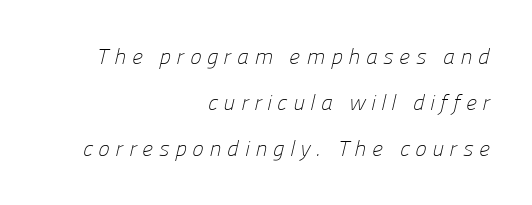
Letters rest on an invisible, unmarked baseline. This sample is right-justified, so line beginnings fall wherever the words allow. Interline gaps are noticeably wide in this sample. Tracking here is generous; glyphs stand well apart from one another. Heaviness? Minimal to ordinary, like unemphasized prose.
